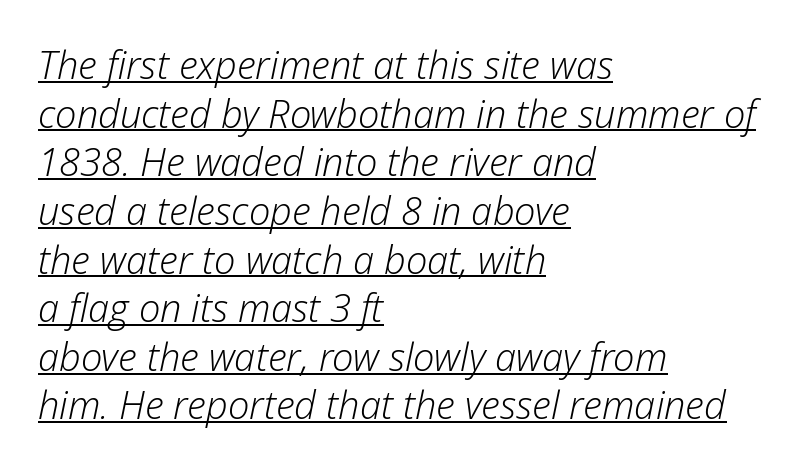
Q: Is the text bold? A: No.
Q: Is the text italic (slanted)? A: Yes, it leans right by about 12 degrees.
Q: Is the text underlined? A: Yes.
Q: How is the paragraph aligned? A: Left-aligned.
Q: Is the spacing between letters normal or unusually wide? A: Normal.
Q: Is the spacing between lines tight, normal or loose? A: Normal.
Q: Width (condensed, normal, or wide)? A: Normal.
Q: Stroke contrast? A: Low.
Q: x-height? A: Medium.
Q: Monospaced? A: No.
